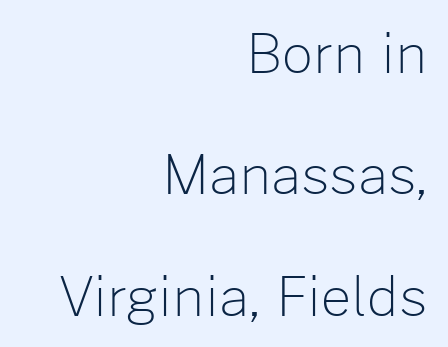
Tracking here is standard; glyphs follow each other at the usual distance. Unmarked baselines from the first word to the last. Each letter keeps its own natural width here, so spacing adapts to shape. Grotesque or geometric, the face here clearly has no serifs. Bold? No — there's no thickening of the strokes.
